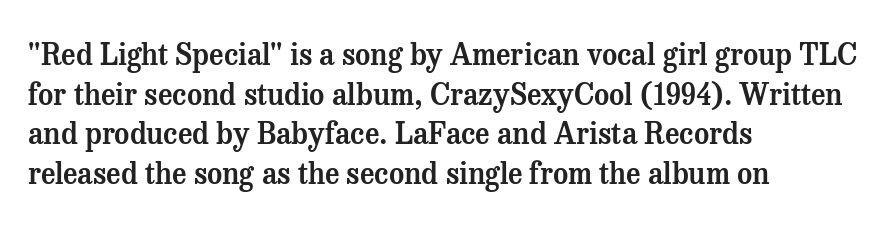
{"serif": "yes", "italic": "no", "width": "normal", "stroke_contrast": "medium", "x_height": "medium", "monospaced": "no", "underline": "no", "align": "left", "line_spacing": "normal", "line_spacing_ratio": 1.37, "letter_spacing": "normal", "letter_spacing_em": 0.0, "glyph_px": 29}
